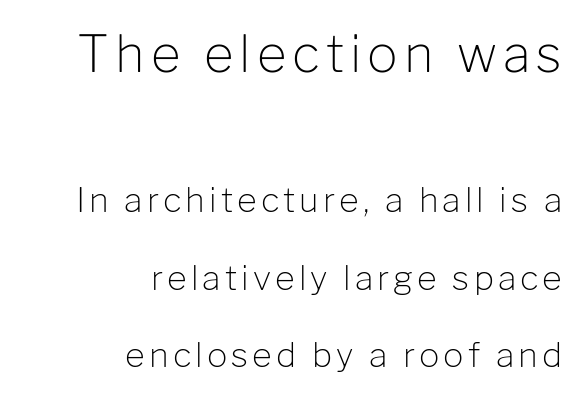
{"serif": "no", "italic": "no", "bold": "no", "weight": "light", "width": "normal", "stroke_contrast": "low", "x_height": "medium", "monospaced": "no", "underline": "no", "align": "right", "line_spacing": "loose", "line_spacing_ratio": 2.28, "larger_block": "first", "size_ratio": 1.5, "glyph_px": 51}
